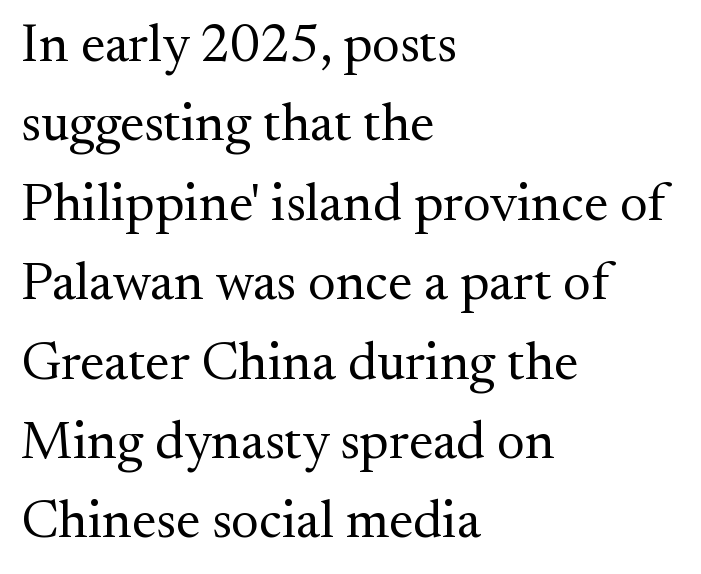
{"serif": "yes", "italic": "no", "bold": "no", "weight": "regular", "width": "normal", "stroke_contrast": "medium", "x_height": "small", "monospaced": "no", "underline": "no", "align": "left", "line_spacing": "normal", "line_spacing_ratio": 1.47, "letter_spacing": "normal", "letter_spacing_em": 0.0, "glyph_px": 54}
